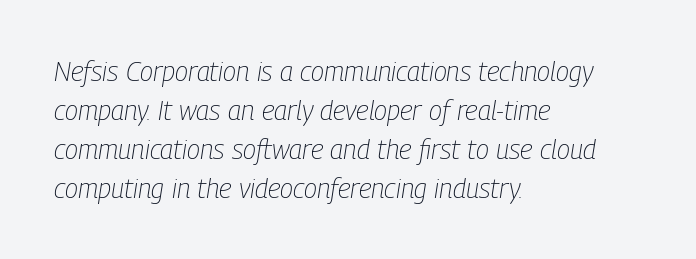
The image shows 27 px text type, italic (leaning right); set left-aligned, normal line spacing (1.44x), normal letter spacing, not underlined.
